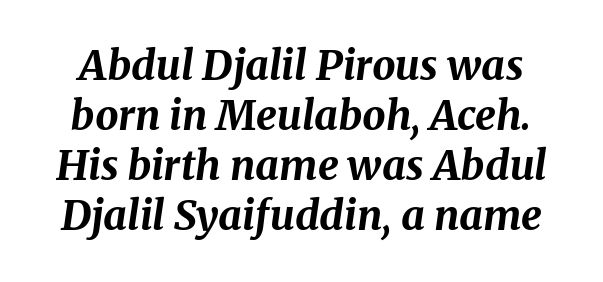
Q: Is the text bold? A: Yes.
Q: Is the text italic (slanted)? A: Yes, it leans right by about 8 degrees.
Q: Is the text underlined? A: No.
Q: Is the spacing between letters normal or unusually wide? A: Normal.
Q: Width (condensed, normal, or wide)? A: Normal.
Q: Stroke contrast? A: Medium.
Q: x-height? A: Medium.
Q: Monospaced? A: No.
